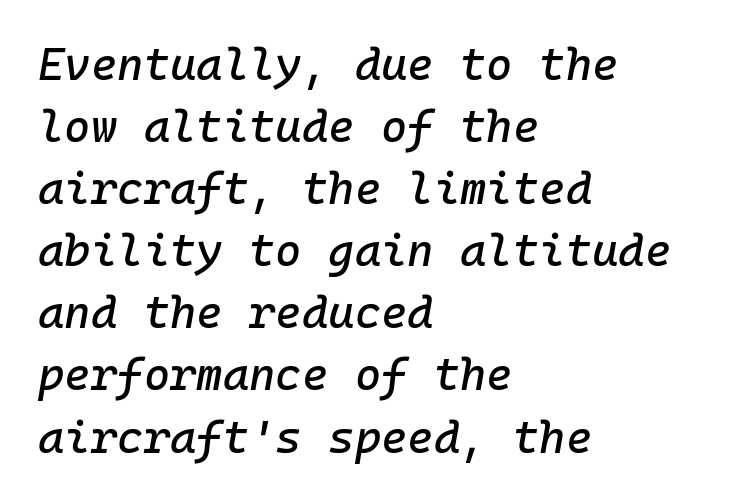
Here the designer chose a console-style face with uniform glyph widths. These lines sit exactly where default settings would place them. The rendering applies a slant to the glyphs. Underline: absent.
